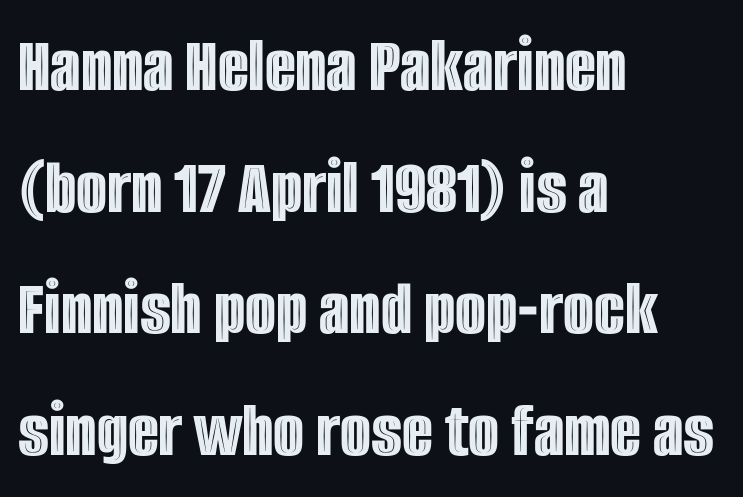
The lines sit at an ordinary, default distance from one another. You could not count columns in this text — the font is proportionally spaced. Observe the ordinary spacing: letters are neighbours, not strangers. This is the regular roman posture of the typeface. Quick note: underline off.
